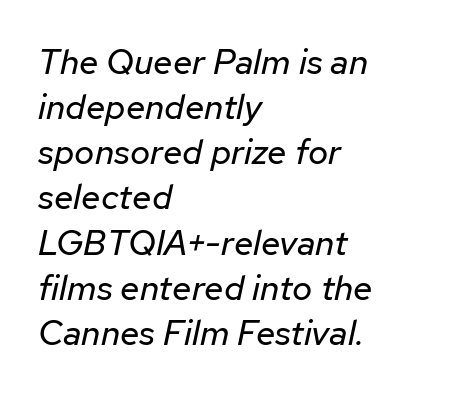
Q: Is the text bold? A: No.
Q: Is the text italic (slanted)? A: Yes, it leans right by about 12 degrees.
Q: Is the text underlined? A: No.
Q: How is the paragraph aligned? A: Left-aligned.
Q: Is the spacing between letters normal or unusually wide? A: Normal.
Q: Is the spacing between lines tight, normal or loose? A: Normal.
Q: Width (condensed, normal, or wide)? A: Normal.
Q: Stroke contrast? A: Low.
Q: x-height? A: Medium.
Q: Monospaced? A: No.
